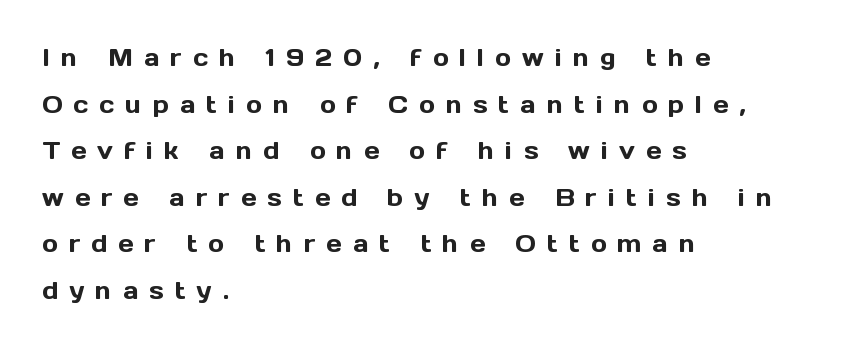
{"italic": "no", "underline": "no", "align": "left", "line_spacing": "loose", "line_spacing_ratio": 1.94, "letter_spacing": "wide", "letter_spacing_em": 0.46, "glyph_px": 24}
